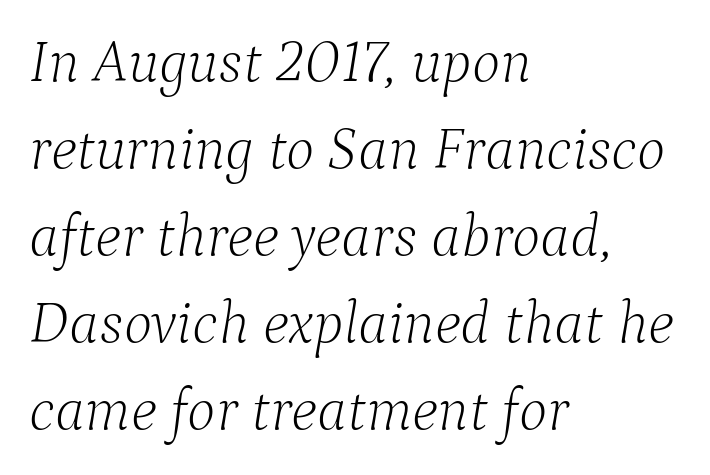
{"serif": "yes", "italic": "yes", "lean": "right", "slant_degrees": 9, "bold": "no", "weight": "light", "width": "normal", "stroke_contrast": "low", "x_height": "medium", "monospaced": "no", "underline": "no", "align": "left", "line_spacing": "normal", "line_spacing_ratio": 1.45, "letter_spacing": "normal", "letter_spacing_em": 0.0, "glyph_px": 60}
